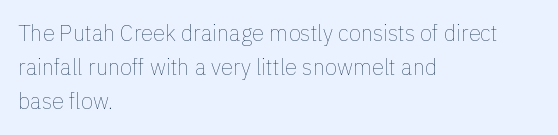
Caption: multi-line text, flush left, ragged right. Rendered with straight, roman letterforms. Beneath every word, the page is bare. Weight: not bold — regular or lighter. Nobody touched the tracking dial on this one. Vertically, the passage feels balanced, rows spaced as you'd expect.
